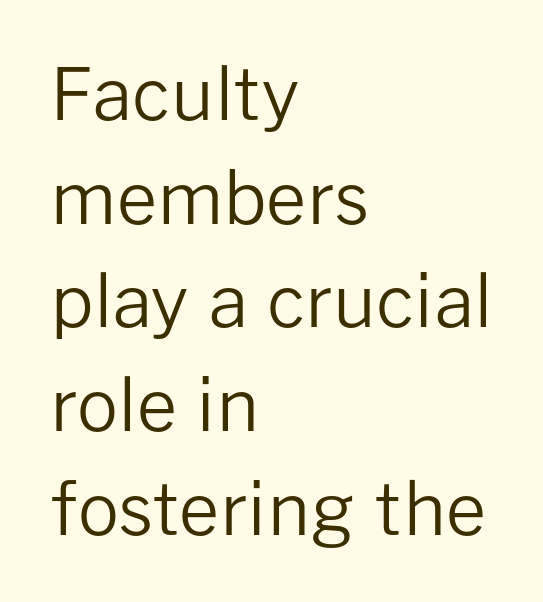
The image shows 72 px regular-weight sans-serif type, upright; set left-aligned, normal line spacing (1.44x), normal letter spacing, not underlined; low stroke contrast and a medium x-height.
